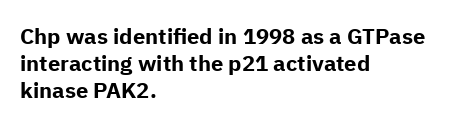
The image shows 22 px bold type, upright; set left-aligned, line spacing 1.22x, normal letter spacing, not underlined.
